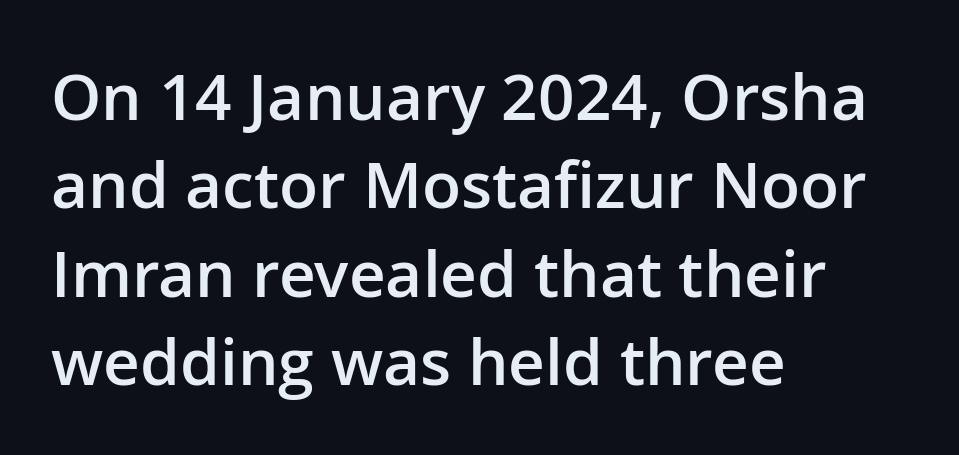
{"serif": "no", "italic": "no", "bold": "semi", "weight": "semibold", "width": "normal", "stroke_contrast": "low", "x_height": "medium", "monospaced": "no", "underline": "no", "align": "left", "line_spacing": "normal", "line_spacing_ratio": 1.38, "letter_spacing": "normal", "letter_spacing_em": 0.0, "glyph_px": 64}
